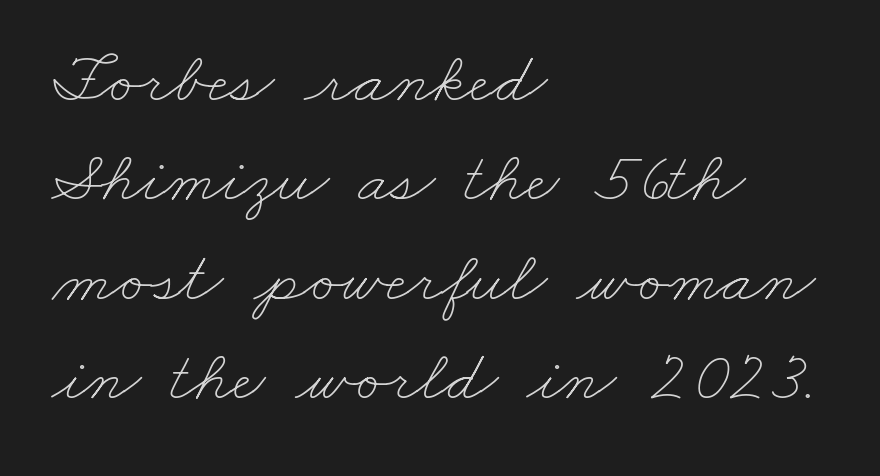
Q: Is the text bold? A: No.
Q: Is the text underlined? A: No.
Q: How is the paragraph aligned? A: Left-aligned.
Q: Is the spacing between letters normal or unusually wide? A: Normal.
Q: Is the spacing between lines tight, normal or loose? A: Normal.
Q: Width (condensed, normal, or wide)? A: Wide.
Q: Stroke contrast? A: Low.
Q: x-height? A: Small.
Q: Monospaced? A: No.
